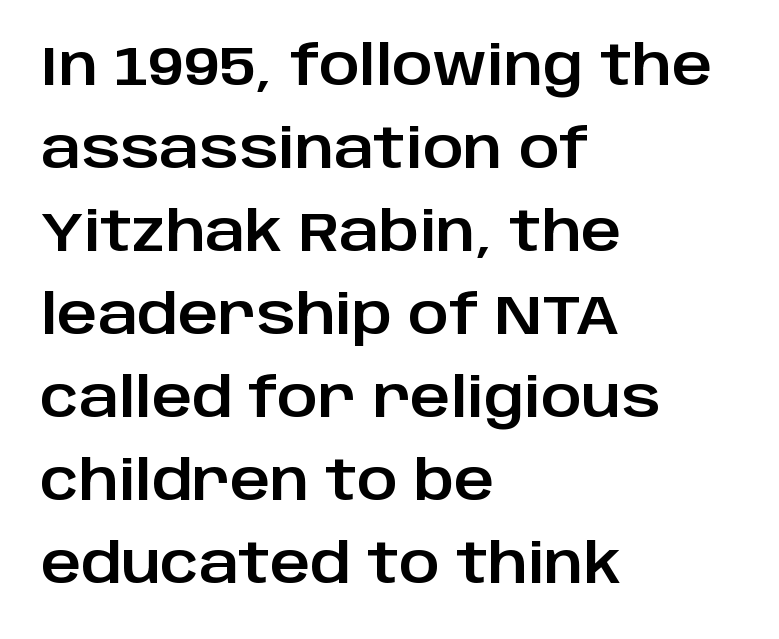
Q: Is the text italic (slanted)? A: No, it is upright.
Q: Is the typeface a serif or a sans-serif typeface? A: Sans-serif.
Q: Is the text underlined? A: No.
Q: How is the paragraph aligned? A: Left-aligned.
Q: Is the spacing between letters normal or unusually wide? A: Normal.
Q: Is the spacing between lines tight, normal or loose? A: Normal.
Q: Width (condensed, normal, or wide)? A: Normal.
Q: Stroke contrast? A: Low.
Q: x-height? A: Large.
Q: Monospaced? A: No.
